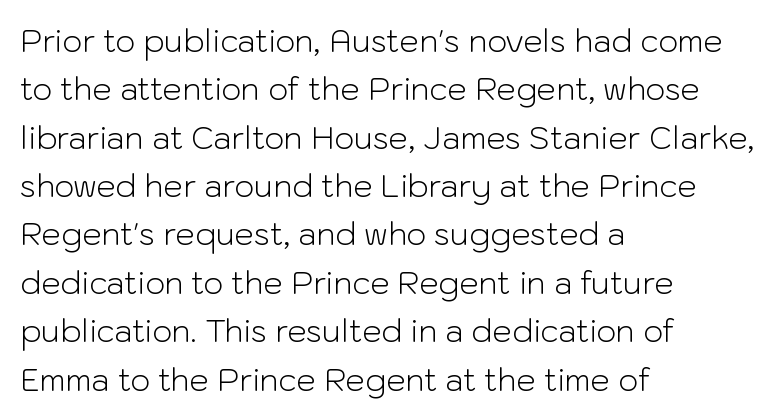
The image shows 31 px light sans-serif type, upright; set left-aligned, normal line spacing (1.56x), normal letter spacing, not underlined; low stroke contrast and a medium x-height.
